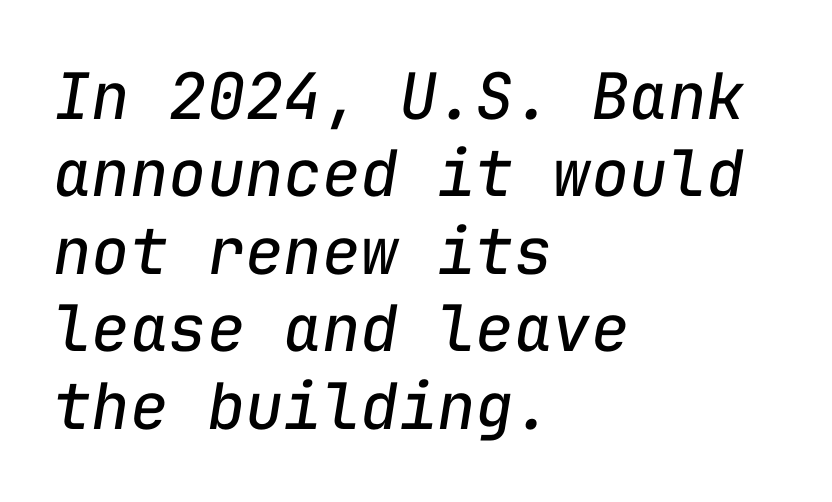
Nobody touched the tracking dial on this one. The lines in this sample share a left origin and differ only in where they stop. A clean baseline with only descenders dipping below it. Yep, that's italic — everything's leaning. The face used here is monospaced, like something from a code editor. Is this a heavy cut? Hardly; it is regular or lighter.
